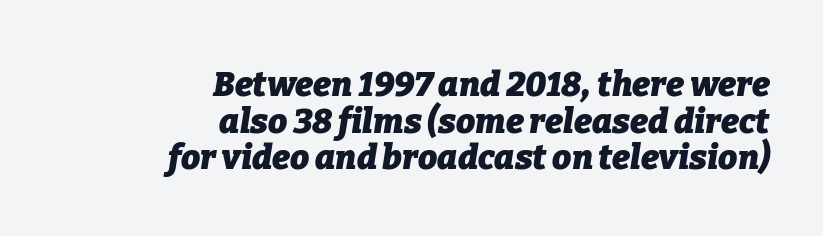
Line endings align vertically; line beginnings do not. Leading: reduced. The characters look thick and weighty, a clear bold. A typesetter would call this proportional, since set widths differ per character. In terms of letterspacing, this is plain default setting.
